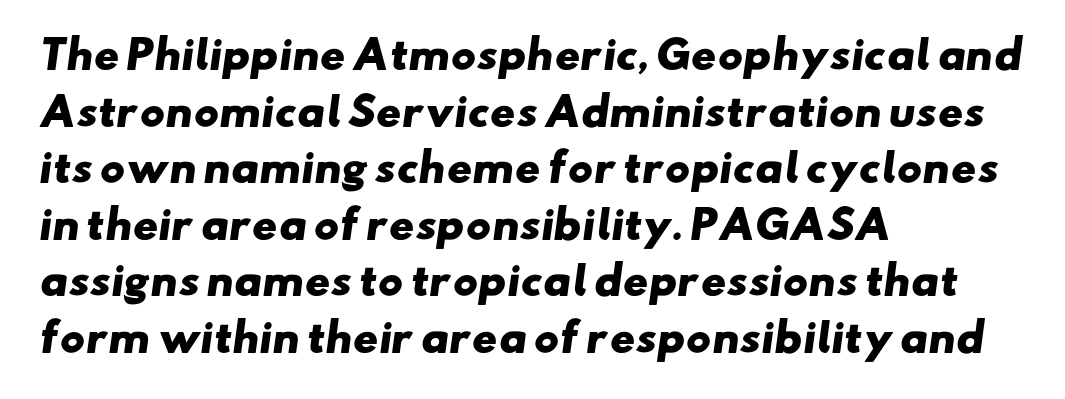
The image shows 38 px heavy, wide sans-serif type; set left-aligned, normal line spacing (1.49x), normal letter spacing, not underlined; low stroke contrast and a small x-height.
